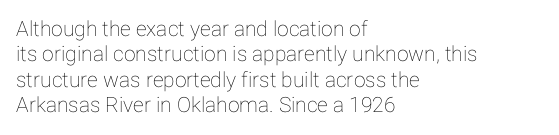
The image shows 21 px text type, upright; set left-aligned, line spacing 1.21x, normal letter spacing, not underlined.
